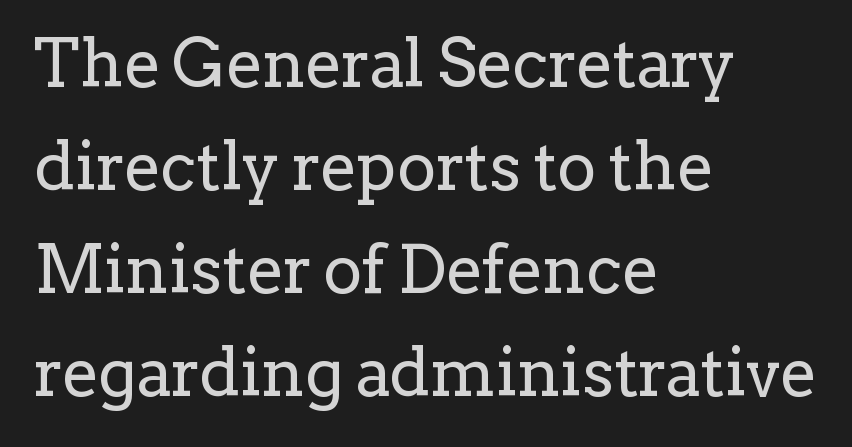
{"serif": "yes", "italic": "no", "bold": "no", "weight": "regular", "width": "normal", "stroke_contrast": "low", "x_height": "medium", "monospaced": "no", "underline": "no", "align": "left", "line_spacing": "normal", "line_spacing_ratio": 1.56, "letter_spacing": "normal", "letter_spacing_em": 0.0, "glyph_px": 66}
